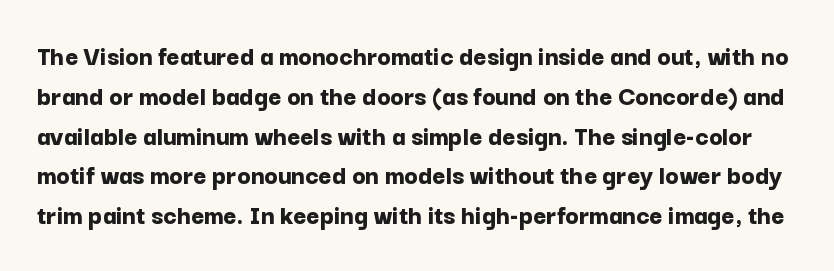
Q: Is the text bold? A: Yes.
Q: Is the text italic (slanted)? A: No, it is upright.
Q: Is the typeface a serif or a sans-serif typeface? A: Sans-serif.
Q: Is the text underlined? A: No.
Q: Is the spacing between letters normal or unusually wide? A: Normal.
Q: Is the spacing between lines tight, normal or loose? A: Normal.
Q: Width (condensed, normal, or wide)? A: Normal.
Q: Stroke contrast? A: Low.
Q: x-height? A: Medium.
Q: Monospaced? A: No.
